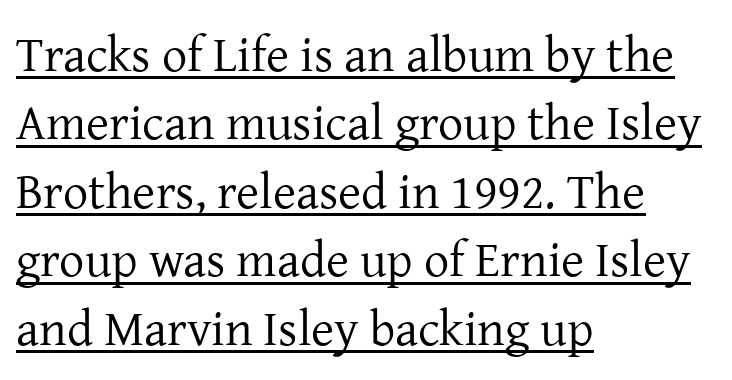
{"serif": "yes", "italic": "no", "bold": "no", "weight": "regular", "width": "normal", "stroke_contrast": "low", "x_height": "medium", "monospaced": "no", "underline": "yes", "align": "left", "line_spacing": "normal", "line_spacing_ratio": 1.37, "letter_spacing": "normal", "letter_spacing_em": 0.0, "glyph_px": 50}
